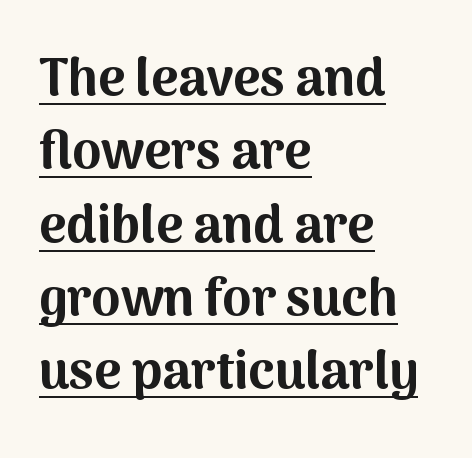
Q: Is the text bold? A: Yes.
Q: Is the text italic (slanted)? A: No, it is upright.
Q: Is the typeface a serif or a sans-serif typeface? A: Sans-serif.
Q: Is the text underlined? A: Yes.
Q: How is the paragraph aligned? A: Left-aligned.
Q: Is the spacing between letters normal or unusually wide? A: Normal.
Q: Is the spacing between lines tight, normal or loose? A: Normal.
Q: Width (condensed, normal, or wide)? A: Normal.
Q: Stroke contrast? A: Medium.
Q: x-height? A: Medium.
Q: Monospaced? A: No.
